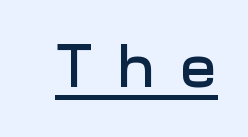
{"serif": "no", "italic": "no", "width": "normal", "stroke_contrast": "low", "x_height": "medium", "monospaced": "no", "underline": "yes", "letter_spacing": "wide", "letter_spacing_em": 0.42, "glyph_px": 61}
